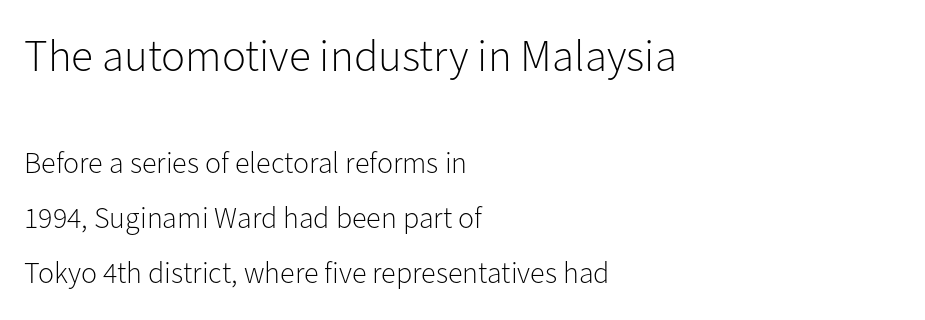
The image shows 45 px light sans-serif type, upright; set left-aligned, line spacing 1.83x, normal letter spacing, not underlined; the first (top) block is 1.5x larger; low stroke contrast and a medium x-height.
